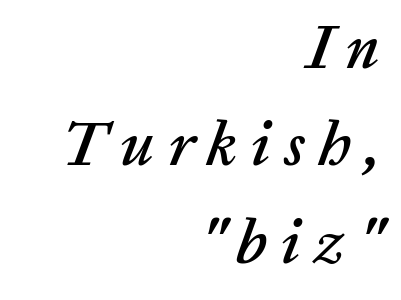
{"italic": "yes", "lean": "right", "slant_degrees": 20, "width": "normal", "stroke_contrast": "low", "x_height": "medium", "monospaced": "no", "underline": "no", "align": "right", "line_spacing": "normal", "line_spacing_ratio": 1.57, "letter_spacing": "wide", "letter_spacing_em": 0.22, "glyph_px": 62}
